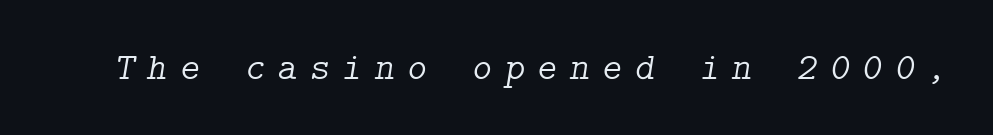
Q: Is the text bold? A: No.
Q: Is the text italic (slanted)? A: Yes, it leans right by about 9 degrees.
Q: Is the typeface a serif or a sans-serif typeface? A: Serif.
Q: Is the text underlined? A: No.
Q: Is the spacing between letters normal or unusually wide? A: Unusually wide.
Q: Width (condensed, normal, or wide)? A: Normal.
Q: Stroke contrast? A: Low.
Q: x-height? A: Medium.
